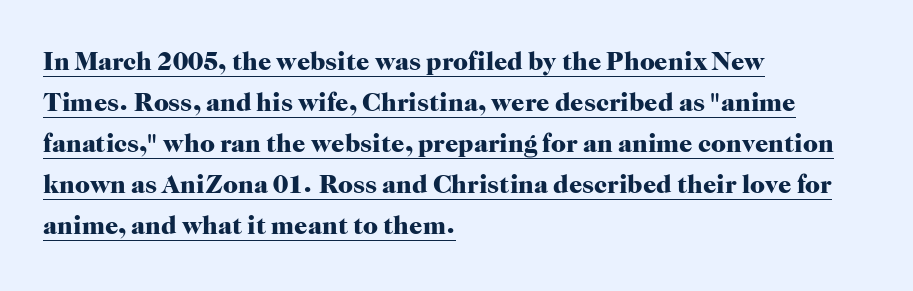
Short note: letters normally spaced. Left-aligned paragraph, ragged on the right. A typesetter would mark this as roman, not italic. These lines sit exactly where default settings would place them. What decoration does the sample have? An underline. Students, this is bold: see how much ink each stroke carries.
